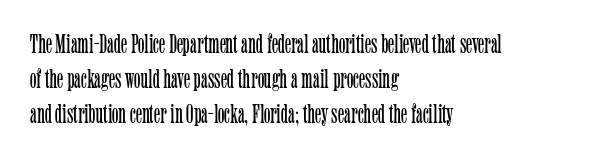
{"italic": "no", "bold": "no", "underline": "no", "align": "left", "line_spacing": "normal", "line_spacing_ratio": 1.29, "letter_spacing": "normal", "letter_spacing_em": 0.0, "glyph_px": 27}
